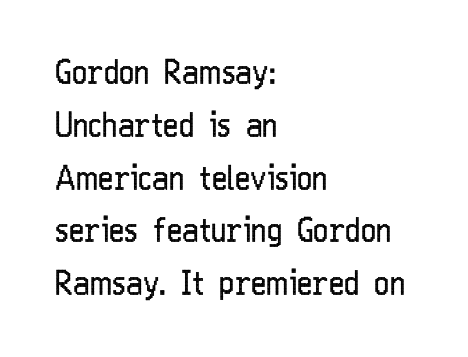
A clean baseline with only descenders dipping below it. This sample has the flowing, uneven cadence of proportional lettering. This rendering employs a face without finishing strokes, i.e., a sans-serif. Is the type heavy? It reads as light-to-regular instead. The font's upright variant was chosen for this text.
